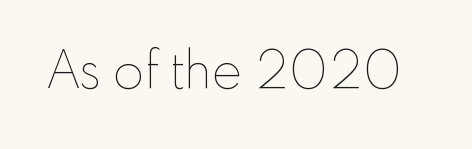
Q: Is the text bold? A: No.
Q: Is the text italic (slanted)? A: No, it is upright.
Q: Is the text underlined? A: No.
Q: Is the spacing between letters normal or unusually wide? A: Normal.
Q: Width (condensed, normal, or wide)? A: Normal.
Q: Stroke contrast? A: Low.
Q: x-height? A: Small.
Q: Monospaced? A: No.
